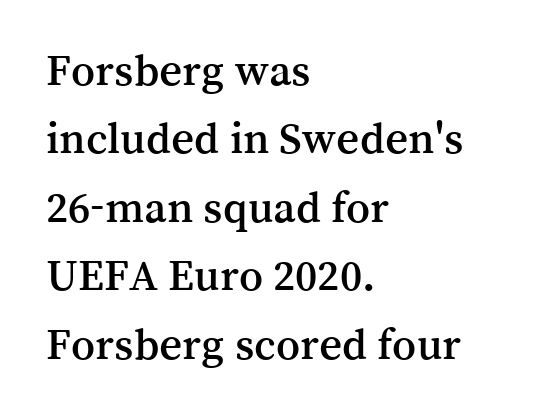
Unlike italic type, these characters show no tilt at all. These lines are set flush left with a ragged right edge. Has an underline been added? It has not. Tracking value appears to be zero — textbook default spacing. Summary of vertical rhythm: regular, with standard interline spacing.
